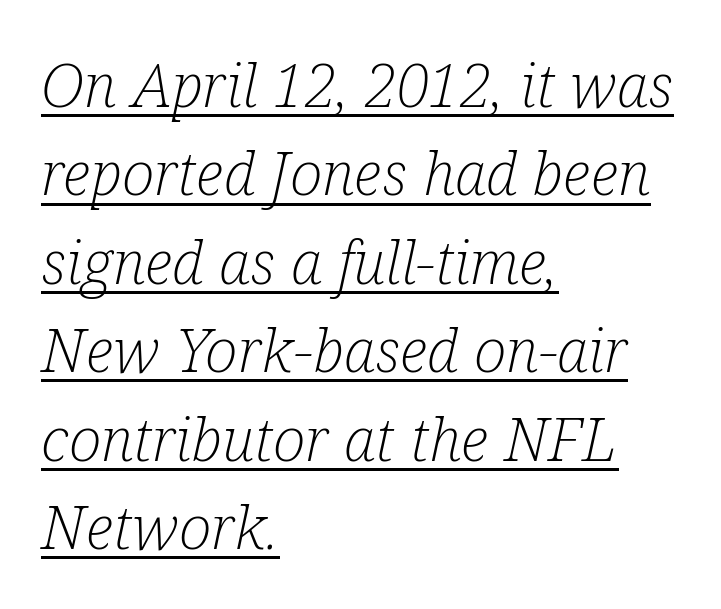
Q: Is the text bold? A: No.
Q: Is the text italic (slanted)? A: Yes, it leans right by about 12 degrees.
Q: Is the typeface a serif or a sans-serif typeface? A: Serif.
Q: Is the text underlined? A: Yes.
Q: How is the paragraph aligned? A: Left-aligned.
Q: Is the spacing between letters normal or unusually wide? A: Normal.
Q: Is the spacing between lines tight, normal or loose? A: Normal.
Q: Width (condensed, normal, or wide)? A: Condensed.
Q: Stroke contrast? A: Low.
Q: x-height? A: Medium.
Q: Monospaced? A: No.
